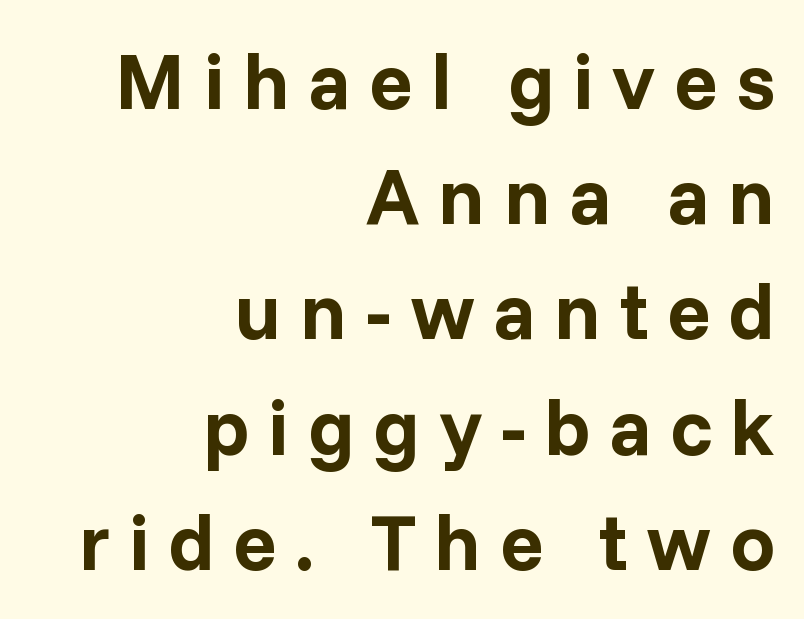
The image shows 80 px bold sans-serif type, upright; set right-aligned, normal line spacing (1.44x), unusually wide letter spacing (+0.23 em), not underlined; low stroke contrast and a medium x-height.
